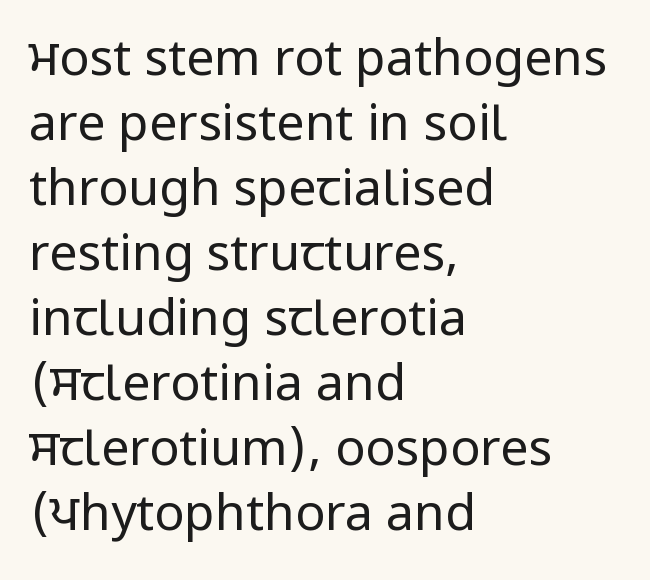
{"serif": "no", "italic": "no", "bold": "no", "weight": "regular", "width": "condensed", "stroke_contrast": "low", "x_height": "large", "monospaced": "no", "underline": "no", "align": "left", "line_spacing": "normal", "line_spacing_ratio": 1.3, "letter_spacing": "normal", "letter_spacing_em": 0.0, "glyph_px": 50}
